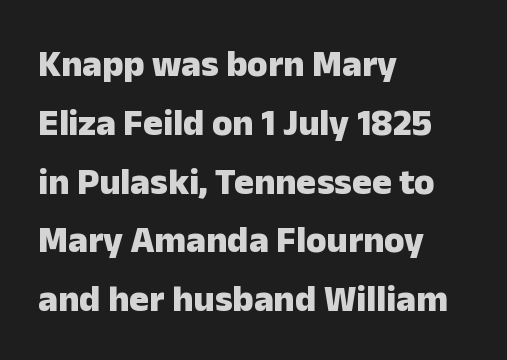
Q: Is the text bold? A: Yes.
Q: Is the text italic (slanted)? A: No, it is upright.
Q: Is the typeface a serif or a sans-serif typeface? A: Sans-serif.
Q: Is the text underlined? A: No.
Q: How is the paragraph aligned? A: Left-aligned.
Q: Is the spacing between letters normal or unusually wide? A: Normal.
Q: Is the spacing between lines tight, normal or loose? A: Normal.
Q: Width (condensed, normal, or wide)? A: Normal.
Q: Stroke contrast? A: Low.
Q: x-height? A: Medium.
Q: Monospaced? A: No.
